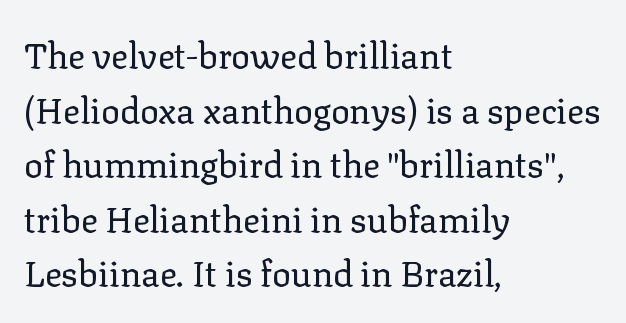
{"serif": "yes", "italic": "no", "bold": "no", "weight": "regular", "width": "normal", "stroke_contrast": "low", "x_height": "medium", "monospaced": "no", "underline": "no", "align": "left", "line_spacing": "normal", "line_spacing_ratio": 1.56, "letter_spacing": "normal", "letter_spacing_em": 0.0, "glyph_px": 35}
